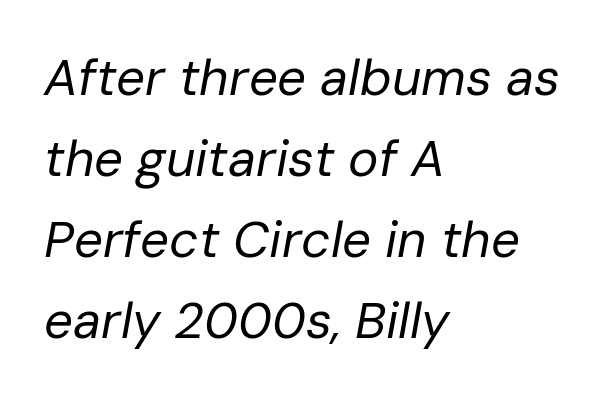
{"italic": "yes", "lean": "right", "slant_degrees": 10, "bold": "no", "weight": "regular", "width": "normal", "stroke_contrast": "low", "x_height": "medium", "monospaced": "no", "underline": "no", "align": "left", "line_spacing": "normal", "line_spacing_ratio": 1.59, "letter_spacing": "normal", "letter_spacing_em": 0.0, "glyph_px": 51}
